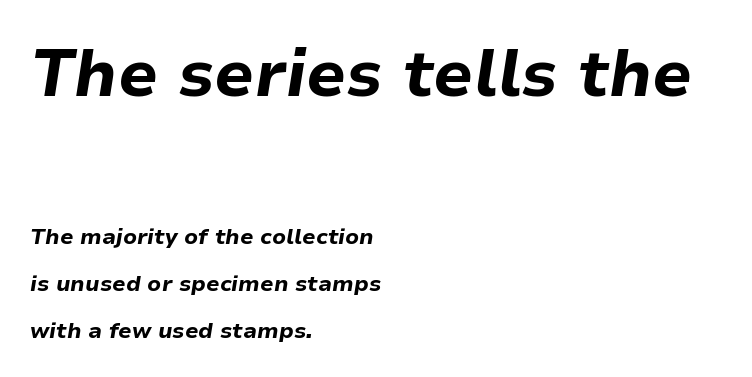
{"italic": "yes", "lean": "right", "slant_degrees": 9, "bold": "yes", "weight": "bold", "width": "normal", "stroke_contrast": "low", "x_height": "medium", "monospaced": "no", "underline": "no", "align": "left", "line_spacing": "loose", "line_spacing_ratio": 2.14, "letter_spacing": "normal", "letter_spacing_em": 0.0, "larger_block": "first", "size_ratio": 2.95, "glyph_px": 65}
